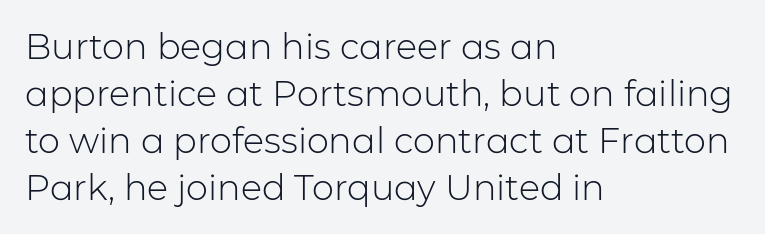
The image shows 35 px light sans-serif type, upright; set left-aligned, normal line spacing (1.34x), normal letter spacing, not underlined; low stroke contrast and a medium x-height.
